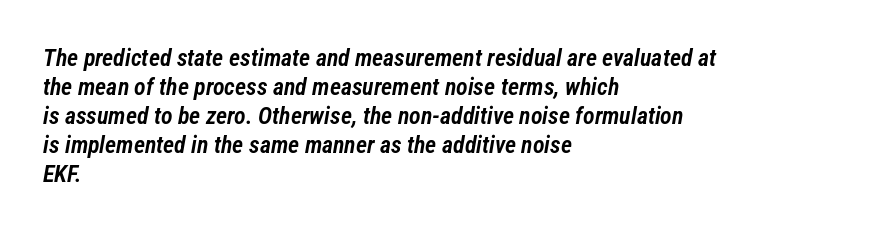
{"italic": "yes", "lean": "right", "slant_degrees": 12, "bold": "semi", "underline": "no", "align": "left", "line_spacing_ratio": 1.21, "letter_spacing": "normal", "letter_spacing_em": 0.0, "glyph_px": 24}
